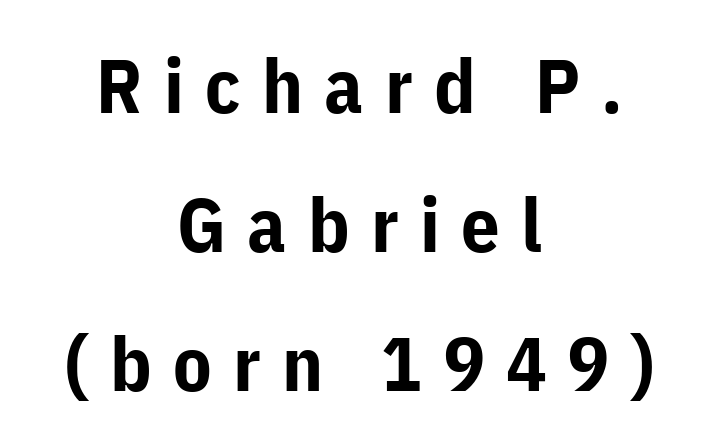
Q: Is the text bold? A: Yes.
Q: Is the text italic (slanted)? A: No, it is upright.
Q: Is the typeface a serif or a sans-serif typeface? A: Sans-serif.
Q: Is the text underlined? A: No.
Q: How is the paragraph aligned? A: Centered.
Q: Is the spacing between letters normal or unusually wide? A: Unusually wide.
Q: Width (condensed, normal, or wide)? A: Normal.
Q: Stroke contrast? A: Low.
Q: x-height? A: Medium.
Q: Monospaced? A: No.
